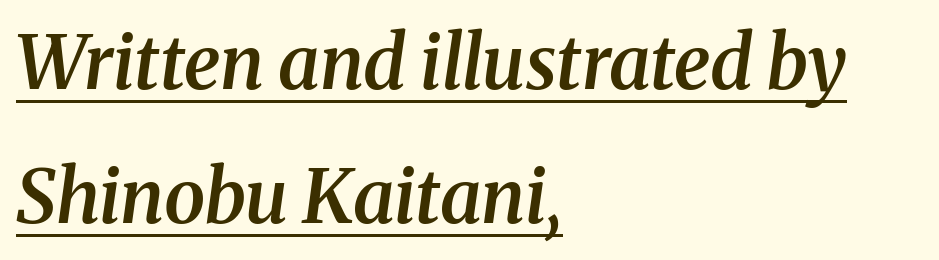
{"serif": "yes", "italic": "yes", "lean": "right", "slant_degrees": 8, "bold": "semi", "weight": "semibold", "width": "normal", "stroke_contrast": "medium", "x_height": "medium", "monospaced": "no", "underline": "yes", "align": "left", "line_spacing_ratio": 1.81, "letter_spacing": "normal", "letter_spacing_em": 0.0, "glyph_px": 74}
